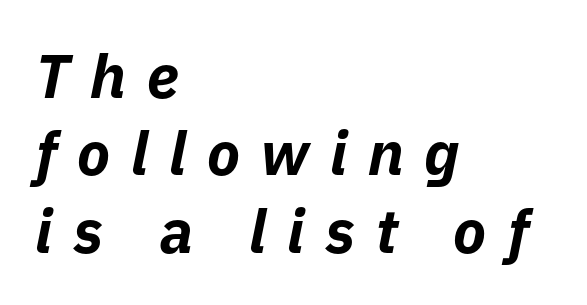
{"italic": "yes", "lean": "right", "slant_degrees": 11, "bold": "yes", "weight": "bold", "width": "normal", "stroke_contrast": "low", "x_height": "medium", "monospaced": "no", "underline": "no", "align": "left", "line_spacing": "normal", "line_spacing_ratio": 1.27, "letter_spacing": "wide", "letter_spacing_em": 0.34, "glyph_px": 61}
